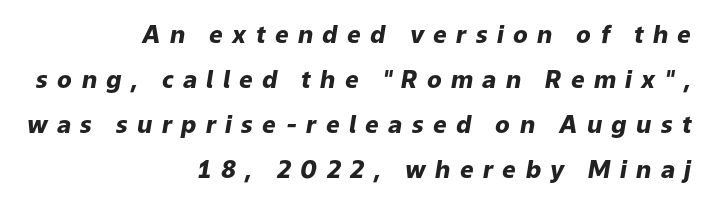
The zone under the glyphs is completely vacant. Plenty of ink on the page — the face is bold. Every row of glyphs terminates at an identical x-position on the right. How are the letters spaced? Widely, with obvious added tracking.
